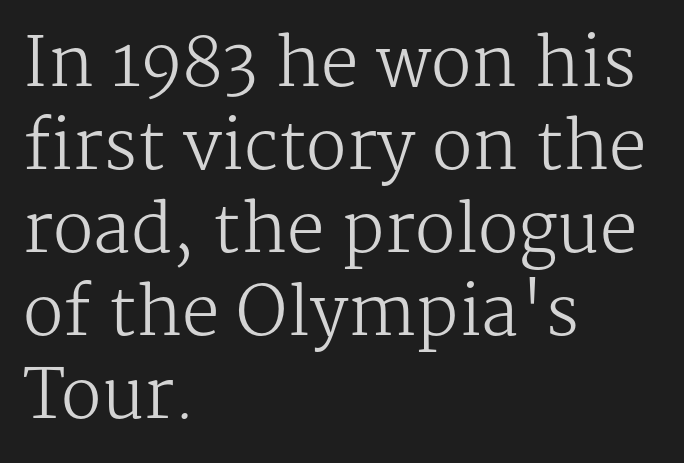
The lines are quadded left. The tracking reads as untouched default to a designer's eye. Stem width sits at or under what a default text font uses. The axis of the letterforms is exactly vertical. This sample has the flowing, uneven cadence of proportional lettering.
